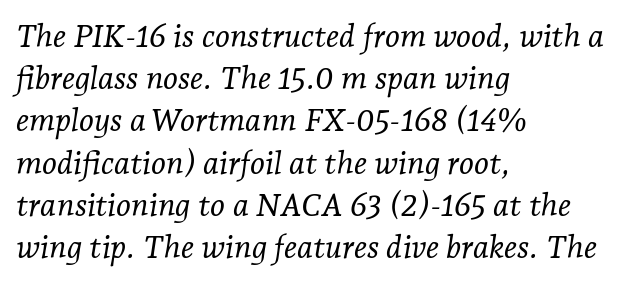
The image shows 32 px light serif type, italic (leaning right); set left-aligned, normal line spacing (1.32x), normal letter spacing, not underlined; low stroke contrast and a medium x-height.
